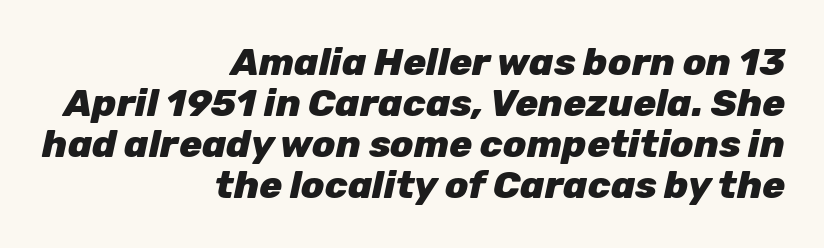
{"italic": "yes", "lean": "right", "slant_degrees": 12, "bold": "yes", "weight": "heavy", "width": "normal", "stroke_contrast": "low", "x_height": "medium", "monospaced": "no", "underline": "no", "align": "right", "line_spacing": "tight", "line_spacing_ratio": 1.08, "letter_spacing": "normal", "letter_spacing_em": 0.0, "glyph_px": 38}
